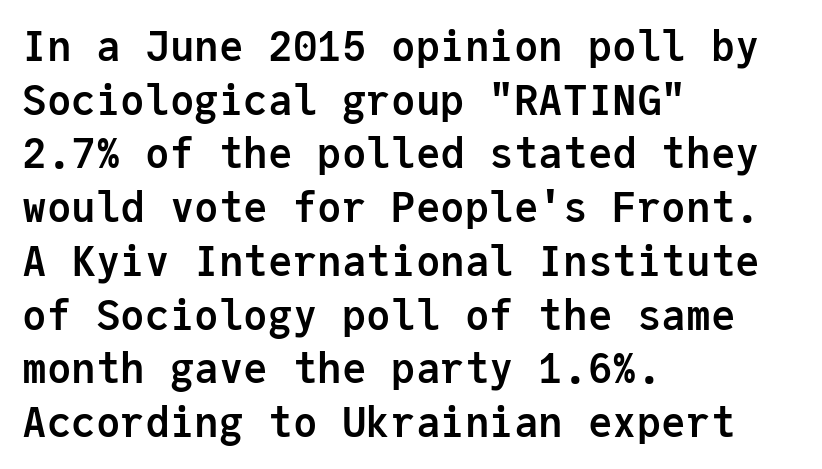
Whoever set this chose a conventional vertical rhythm. The type family on display is of the sans-serif kind. Is there any slant? The stems are plumb. Does extra space separate the letters? No, they use regular spacing.
